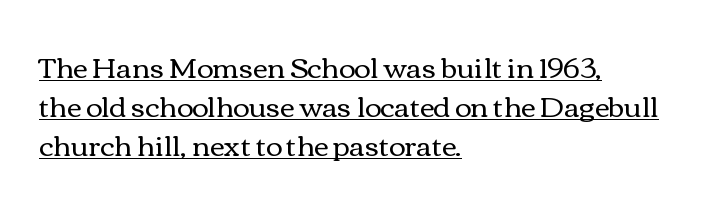
These lines were composed using upright roman letters. Leading matches the norm, producing a regular column. The strokes carry an ordinary text weight at most. Letter spacing: default.
